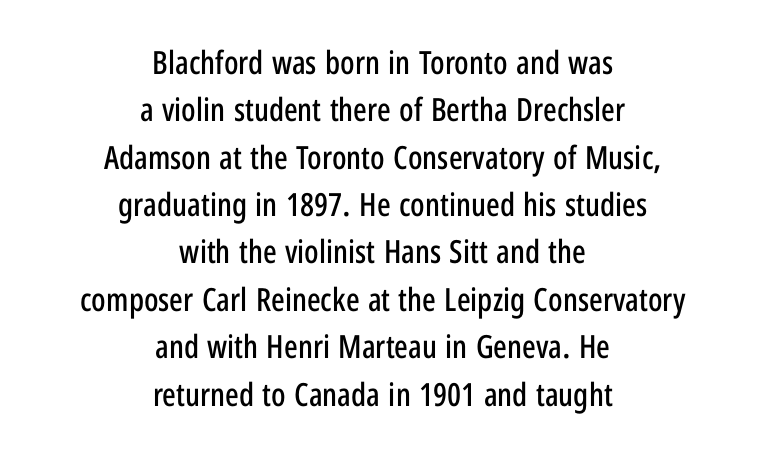
The lines in this sample share a center point and differ in where they start and stop. Unlike italic type, these characters show no tilt at all. One glance says typical: line gaps are just what's usual. The glyphs in this specimen are sans serif. Glance below the letters and you will spot only blank space. Default kerning and tracking; the words read as compact shapes.
